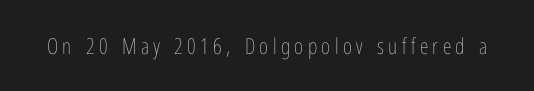
The image shows 22 px text type, upright; set unusually wide letter spacing (+0.2 em), not underlined.
